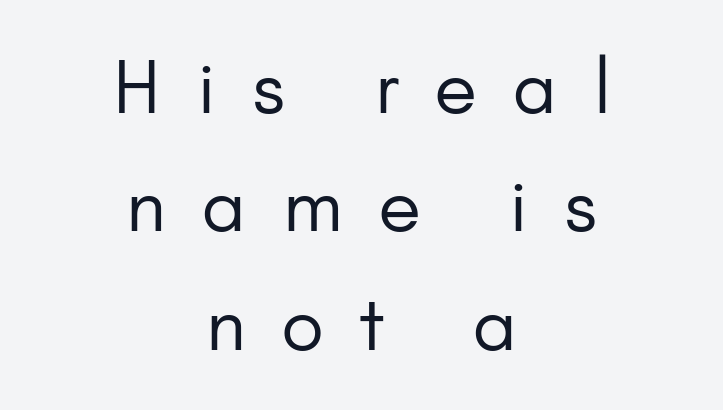
The letters stand upright; this is a roman face. The tracking jumps out immediately: characters are airy and widely separated. The vertical gap from one line to the next is medium. No word sits above an underline. Each line is balanced around a shared central axis. The weight tops out at a normal text grade.
